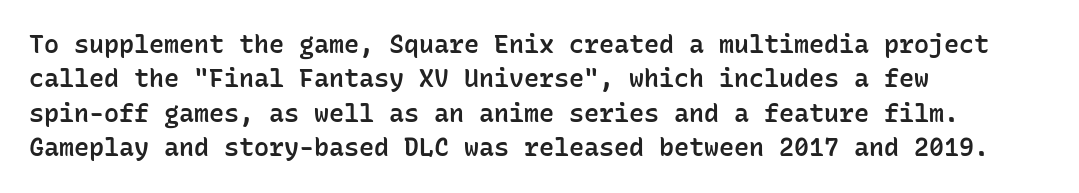
No italicization has been applied; the sample stays upright. Every letter is mildly thick-stroked: semibold rather than bold. The rag falls on the right side of this text block. The area under the type is left untouched.
